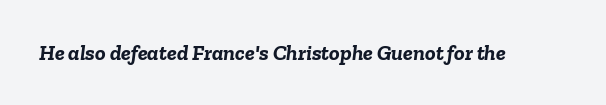
{"italic": "yes", "lean": "right", "slant_degrees": 6, "bold": "yes", "underline": "no", "letter_spacing": "normal", "letter_spacing_em": 0.0, "glyph_px": 22}
